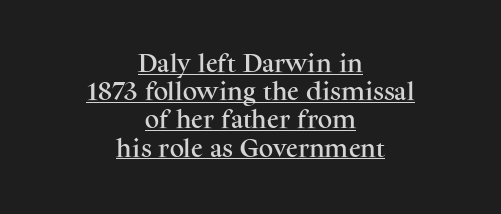
{"italic": "no", "underline": "yes", "align": "center", "line_spacing": "normal", "line_spacing_ratio": 1.41, "letter_spacing": "normal", "letter_spacing_em": 0.0, "glyph_px": 20}
